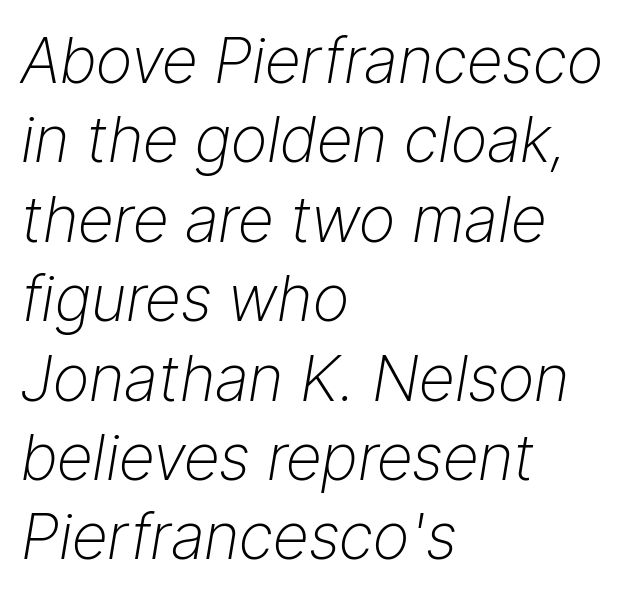
Every character sits at an angle, as italics do. No heavy texture on the line: the type isn't bold. The rendering uses natural spacing where letterforms have individual widths. The rendering anchors every line to the left-hand side.
